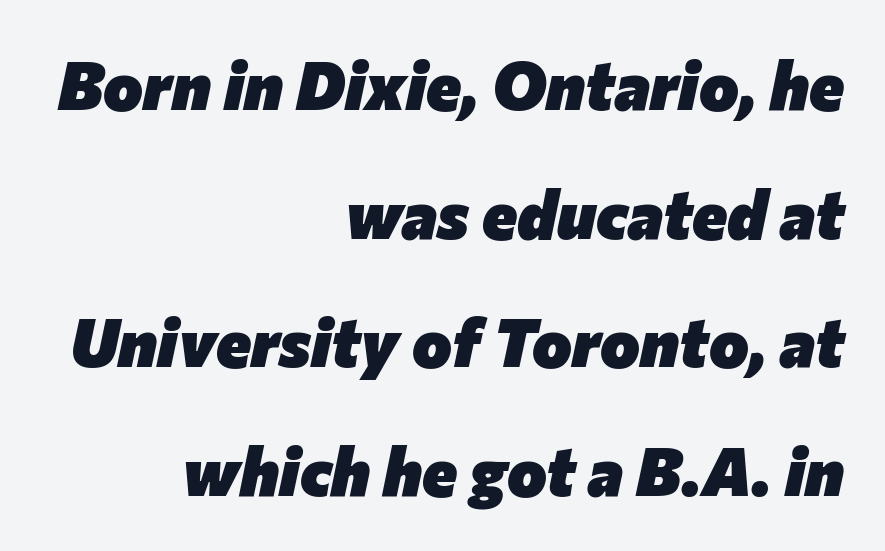
Q: Is the text bold? A: Yes.
Q: Is the text italic (slanted)? A: Yes, it leans right by about 12 degrees.
Q: Is the text underlined? A: No.
Q: How is the paragraph aligned? A: Right-aligned.
Q: Is the spacing between letters normal or unusually wide? A: Normal.
Q: Is the spacing between lines tight, normal or loose? A: Loose.
Q: Width (condensed, normal, or wide)? A: Normal.
Q: Stroke contrast? A: Low.
Q: x-height? A: Medium.
Q: Monospaced? A: No.
